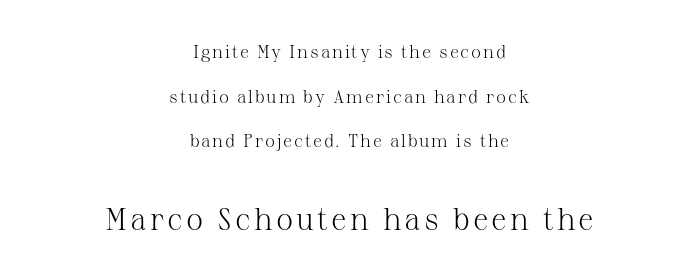
Q: Is the text bold? A: No.
Q: Is the text italic (slanted)? A: No, it is upright.
Q: Is the typeface a serif or a sans-serif typeface? A: Serif.
Q: Is the text underlined? A: No.
Q: How is the paragraph aligned? A: Centered.
Q: Is the spacing between lines tight, normal or loose? A: Loose.
Q: Which block of text is set in a larger size, the first (top) or the second (bottom)? A: The second (bottom) one.
Q: Width (condensed, normal, or wide)? A: Normal.
Q: Stroke contrast? A: Medium.
Q: x-height? A: Medium.
Q: Monospaced? A: No.
